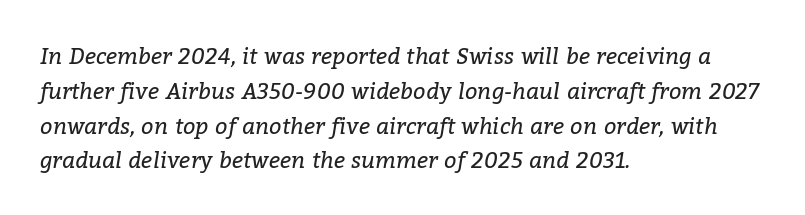
The image shows 22 px text type, italic (leaning right); set left-aligned, normal line spacing (1.58x), normal letter spacing, not underlined.
